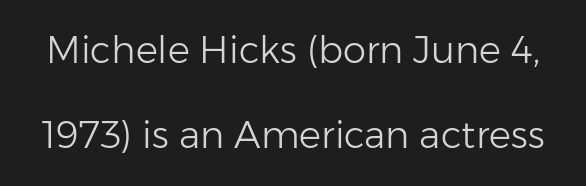
Q: Is the text bold? A: No.
Q: Is the text italic (slanted)? A: No, it is upright.
Q: Is the typeface a serif or a sans-serif typeface? A: Sans-serif.
Q: Is the text underlined? A: No.
Q: Is the spacing between letters normal or unusually wide? A: Normal.
Q: Is the spacing between lines tight, normal or loose? A: Loose.
Q: Width (condensed, normal, or wide)? A: Normal.
Q: Stroke contrast? A: Low.
Q: x-height? A: Medium.
Q: Monospaced? A: No.
